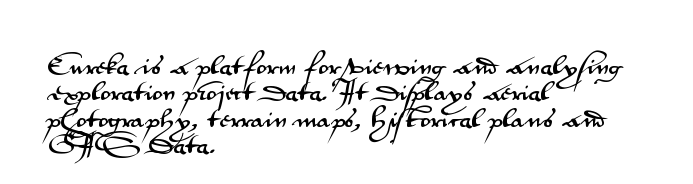
{"underline": "no", "align": "left", "line_spacing_ratio": 1.2, "letter_spacing": "normal", "letter_spacing_em": 0.0, "glyph_px": 22}
